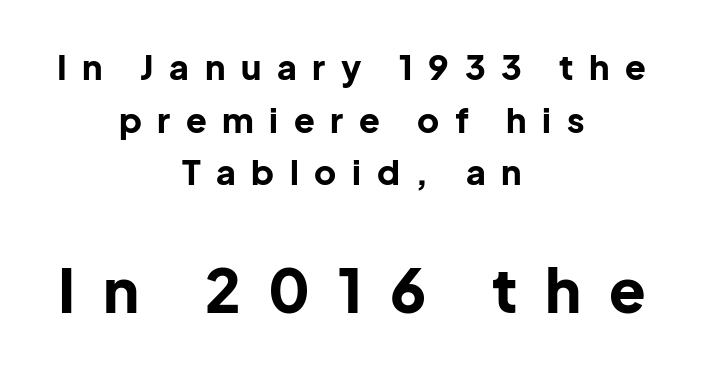
The image shows 60 px bold sans-serif type, upright; set centered, normal line spacing (1.55x), unusually wide letter spacing (+0.46 em), not underlined; the second (bottom) block is 1.76x larger; low stroke contrast and a medium x-height.
